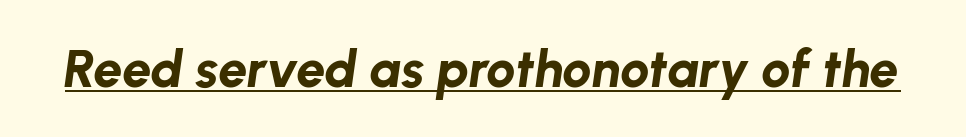
{"italic": "yes", "lean": "right", "slant_degrees": 8, "bold": "yes", "weight": "bold", "width": "normal", "stroke_contrast": "low", "x_height": "medium", "monospaced": "no", "underline": "yes", "letter_spacing": "normal", "letter_spacing_em": 0.0, "glyph_px": 52}
